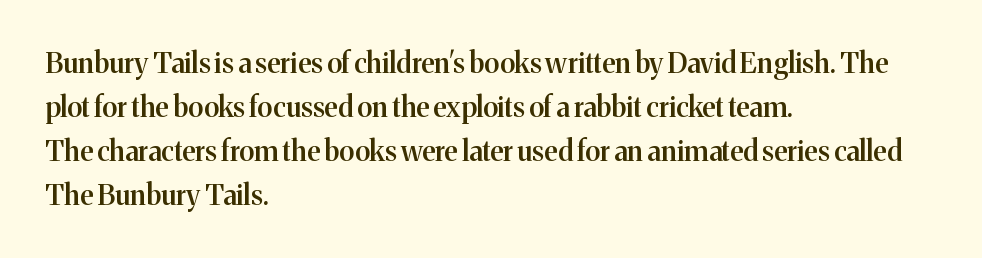
Is this a fixed-width face? No — the glyphs have proportional, varying widths. Stems and bowls a touch heavier than normal — semibold. Small tapered or slab feet sit at the stroke ends, so this counts as serif. The rows are spaced the way most documents space them. You can tell it's not italic because the verticals are truly vertical. Leftover space on each line is placed entirely after the last word.
